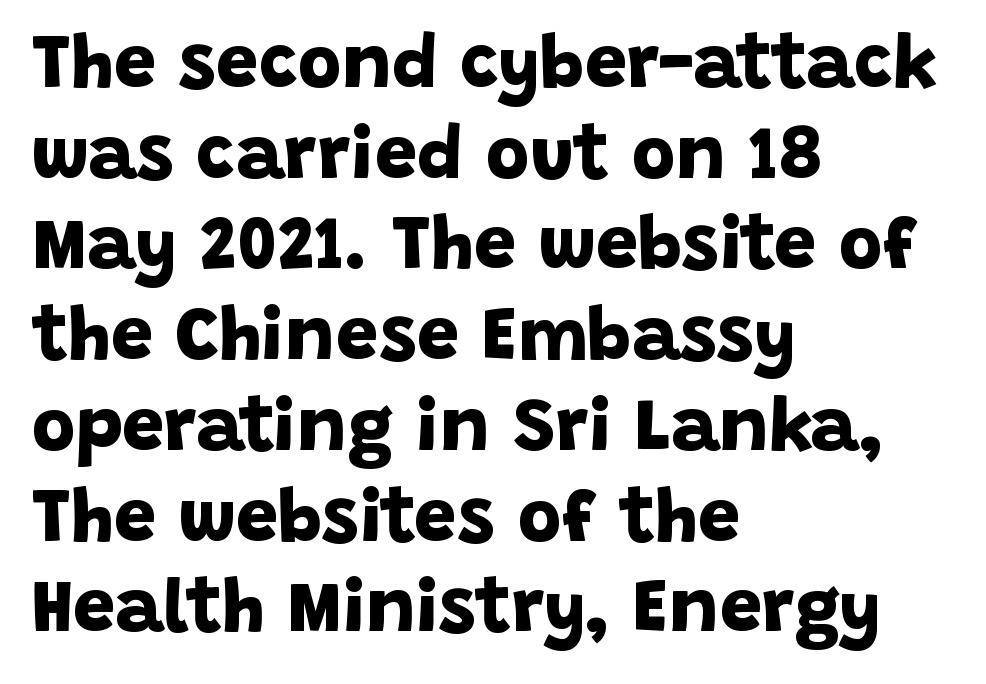
The passage shown is emphatically bold. To sum up the face: it is a sans, with no serifs. Here the designer chose a conventional face with non-uniform glyph widths. Has an underline been added? It has not. Does extra space separate the letters? No, they use regular spacing. This rendering uses left alignment, leaving the right contour irregular.
